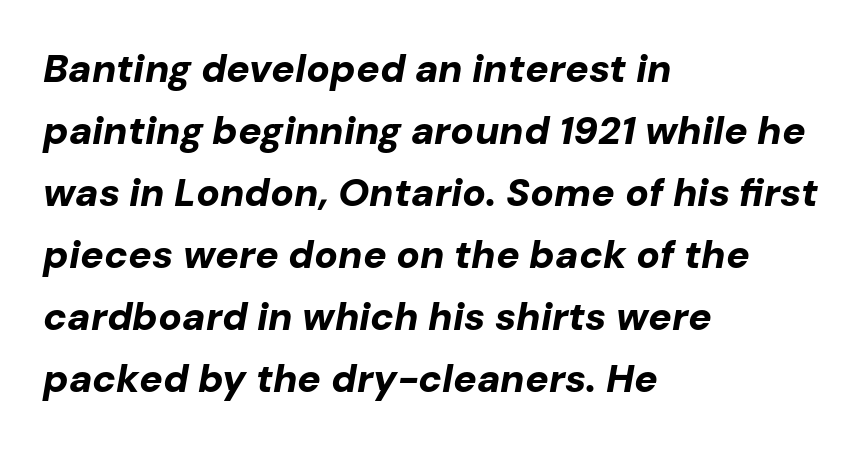
Q: Is the text bold? A: Yes.
Q: Is the text italic (slanted)? A: Yes, it leans right by about 10 degrees.
Q: Is the text underlined? A: No.
Q: How is the paragraph aligned? A: Left-aligned.
Q: Is the spacing between letters normal or unusually wide? A: Normal.
Q: Is the spacing between lines tight, normal or loose? A: Normal.
Q: Width (condensed, normal, or wide)? A: Normal.
Q: Stroke contrast? A: Low.
Q: x-height? A: Medium.
Q: Monospaced? A: No.
